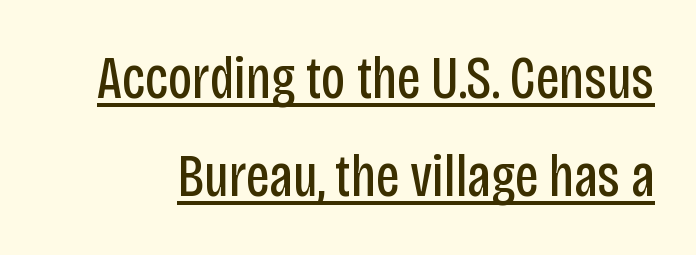
{"serif": "no", "italic": "no", "bold": "no", "weight": "regular", "width": "condensed", "stroke_contrast": "low", "x_height": "large", "monospaced": "no", "underline": "yes", "line_spacing": "normal", "line_spacing_ratio": 1.63, "letter_spacing": "normal", "letter_spacing_em": 0.0, "glyph_px": 60}
